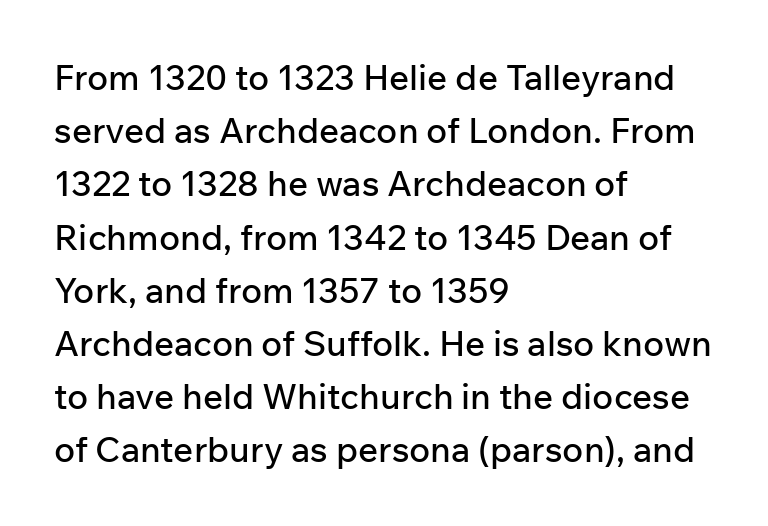
{"serif": "no", "italic": "no", "width": "normal", "stroke_contrast": "low", "x_height": "medium", "monospaced": "no", "underline": "no", "align": "left", "line_spacing": "normal", "line_spacing_ratio": 1.52, "letter_spacing": "normal", "letter_spacing_em": 0.0, "glyph_px": 35}
